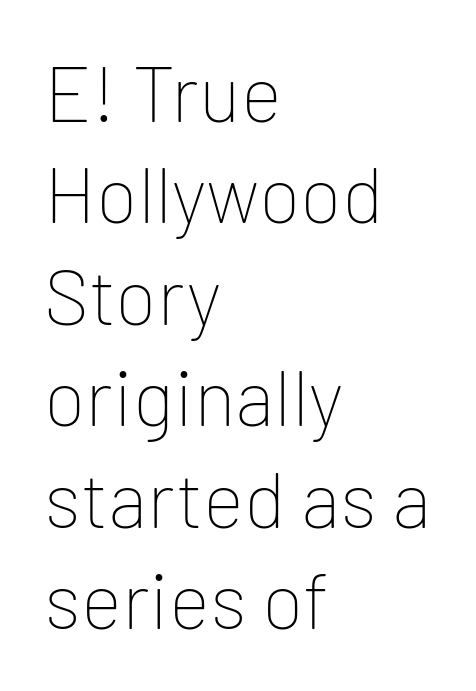
{"serif": "no", "italic": "no", "bold": "no", "weight": "thin", "width": "normal", "stroke_contrast": "low", "x_height": "medium", "monospaced": "no", "underline": "no", "align": "left", "line_spacing": "normal", "line_spacing_ratio": 1.3, "letter_spacing": "normal", "letter_spacing_em": 0.0, "glyph_px": 78}
